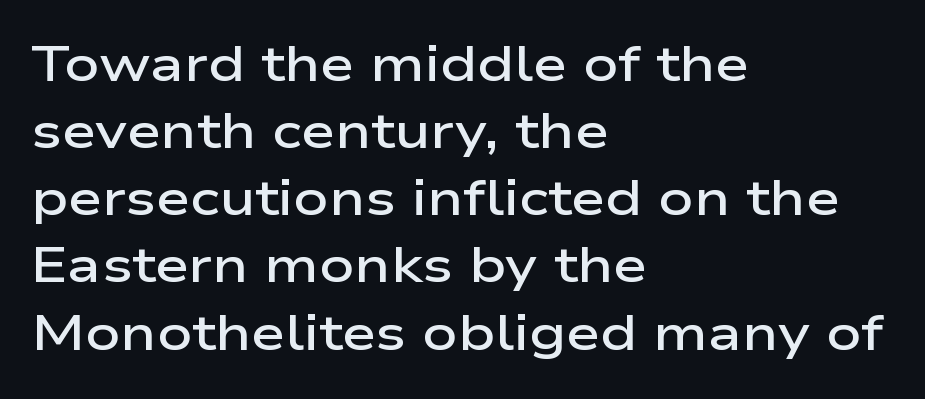
The image shows 49 px semibold, wide sans-serif type, upright; set left-aligned, normal line spacing (1.37x), normal letter spacing, not underlined; low stroke contrast and a medium x-height.
